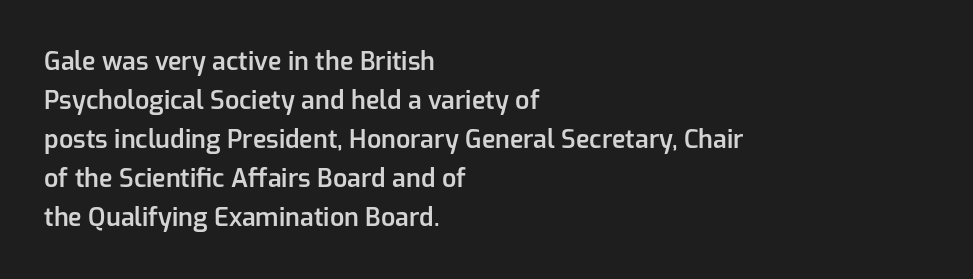
Q: Is the text bold? A: Semi-bold.
Q: Is the text italic (slanted)? A: No, it is upright.
Q: Is the text underlined? A: No.
Q: How is the paragraph aligned? A: Left-aligned.
Q: Is the spacing between letters normal or unusually wide? A: Normal.
Q: Is the spacing between lines tight, normal or loose? A: Normal.
